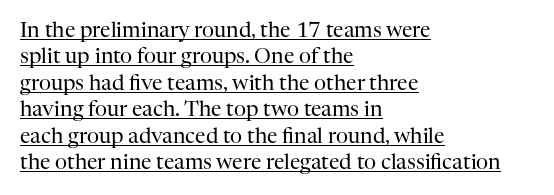
This sample is left-justified, so line endings fall wherever the words run out. How would I describe the line gaps? Plain and ordinary. A typesetter would call this zero additional tracking. Italic? Not at all — the glyphs are vertical. Heft: none added — not bold. Honestly, the underline is the first thing you notice here.
